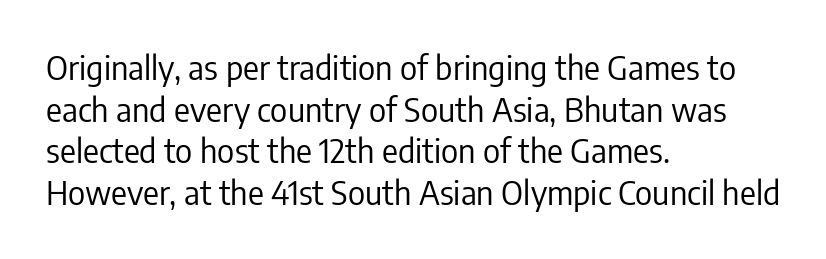
The image shows 33 px regular-weight, condensed sans-serif type, upright; set left-aligned, normal line spacing (1.26x), normal letter spacing, not underlined; low stroke contrast and a medium x-height.
